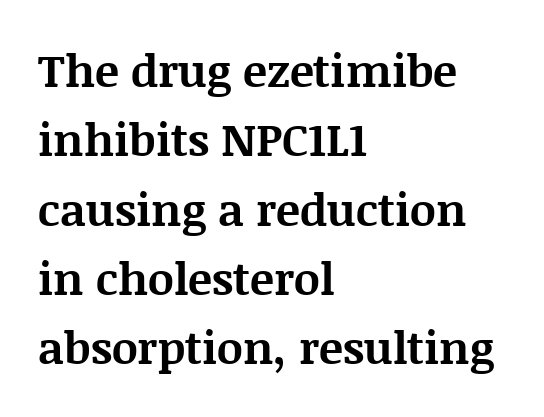
The image shows 45 px bold serif type, upright; set left-aligned, normal line spacing (1.54x), normal letter spacing, not underlined; medium stroke contrast and a large x-height.
